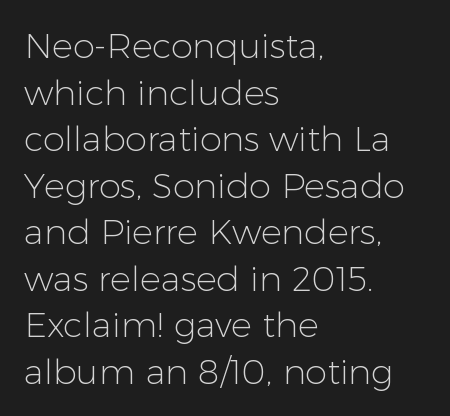
{"serif": "no", "italic": "no", "bold": "no", "weight": "light", "width": "normal", "stroke_contrast": "low", "x_height": "medium", "monospaced": "no", "underline": "no", "align": "left", "line_spacing": "normal", "line_spacing_ratio": 1.33, "letter_spacing": "normal", "letter_spacing_em": 0.0, "glyph_px": 35}
